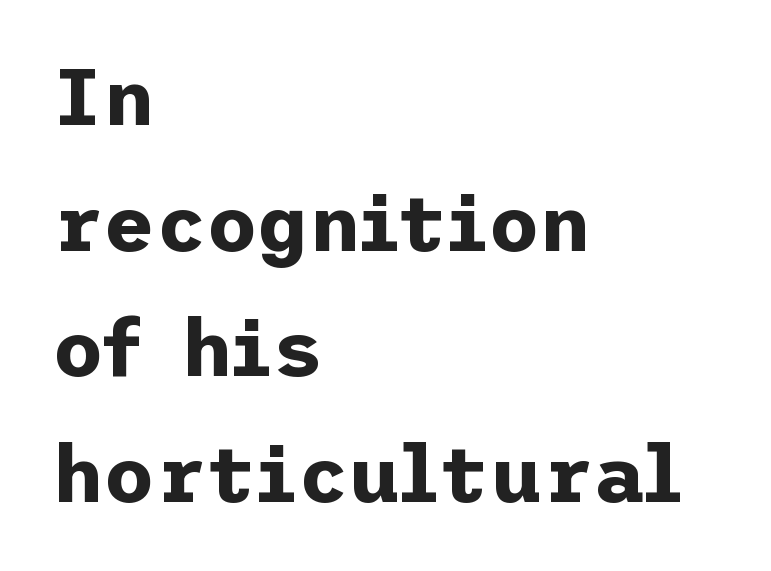
Q: Is the text bold? A: Yes.
Q: Is the text italic (slanted)? A: No, it is upright.
Q: Is the typeface a serif or a sans-serif typeface? A: Sans-serif.
Q: Is the text underlined? A: No.
Q: How is the paragraph aligned? A: Left-aligned.
Q: Is the spacing between letters normal or unusually wide? A: Normal.
Q: Is the spacing between lines tight, normal or loose? A: Normal.
Q: Width (condensed, normal, or wide)? A: Normal.
Q: Stroke contrast? A: Low.
Q: x-height? A: Medium.
